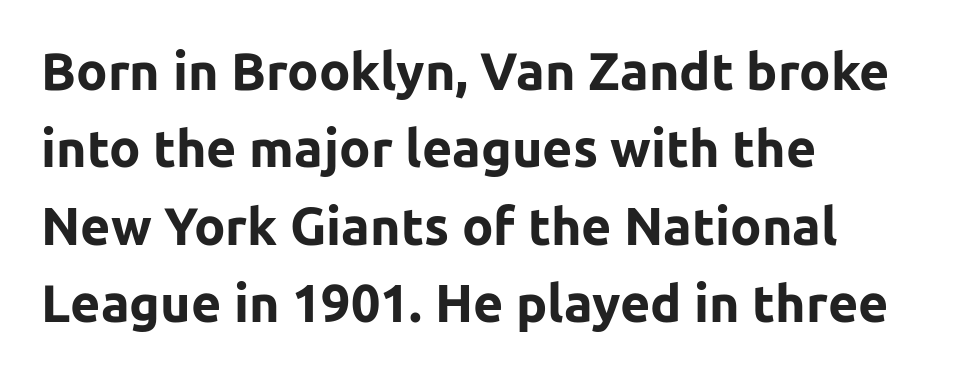
Q: Is the text bold? A: Yes.
Q: Is the text italic (slanted)? A: No, it is upright.
Q: Is the typeface a serif or a sans-serif typeface? A: Sans-serif.
Q: Is the text underlined? A: No.
Q: How is the paragraph aligned? A: Left-aligned.
Q: Is the spacing between letters normal or unusually wide? A: Normal.
Q: Is the spacing between lines tight, normal or loose? A: Normal.
Q: Width (condensed, normal, or wide)? A: Normal.
Q: Stroke contrast? A: Low.
Q: x-height? A: Medium.
Q: Monospaced? A: No.
